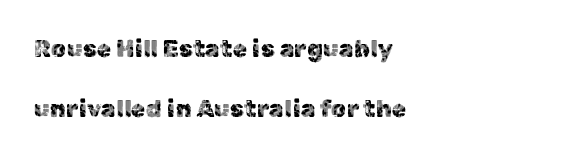
The image shows 24 px text type, upright; set left-aligned, loose line spacing (2.49x), normal letter spacing, not underlined.
